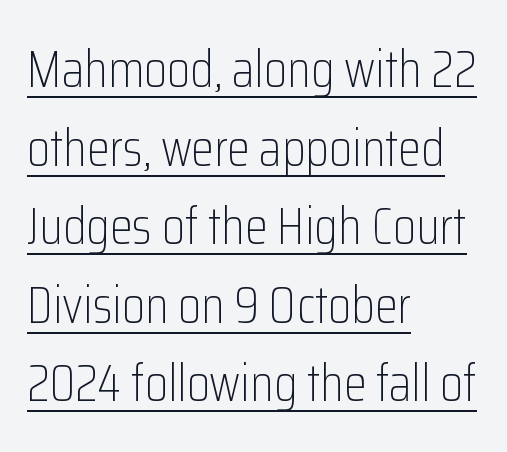
The image shows 52 px light, condensed sans-serif type, upright; set left-aligned, normal line spacing (1.51x), normal letter spacing, underlined; low stroke contrast and a medium x-height.
